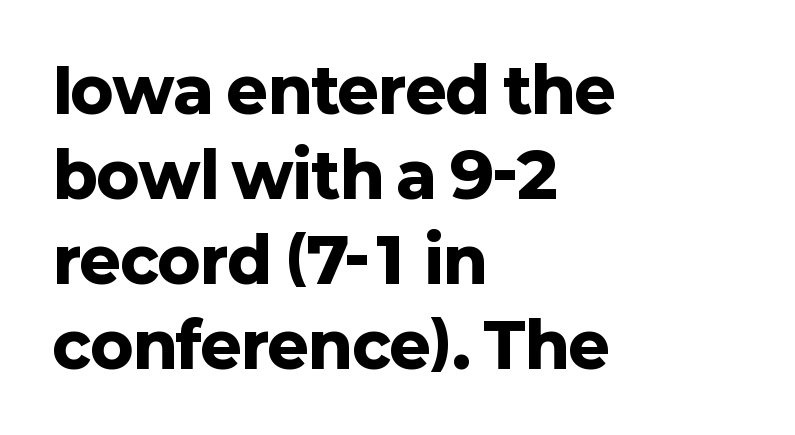
Q: Is the text bold? A: Yes.
Q: Is the text italic (slanted)? A: No, it is upright.
Q: Is the typeface a serif or a sans-serif typeface? A: Sans-serif.
Q: Is the text underlined? A: No.
Q: How is the paragraph aligned? A: Left-aligned.
Q: Is the spacing between letters normal or unusually wide? A: Normal.
Q: Is the spacing between lines tight, normal or loose? A: Normal.
Q: Width (condensed, normal, or wide)? A: Normal.
Q: Stroke contrast? A: Low.
Q: x-height? A: Medium.
Q: Monospaced? A: No.
